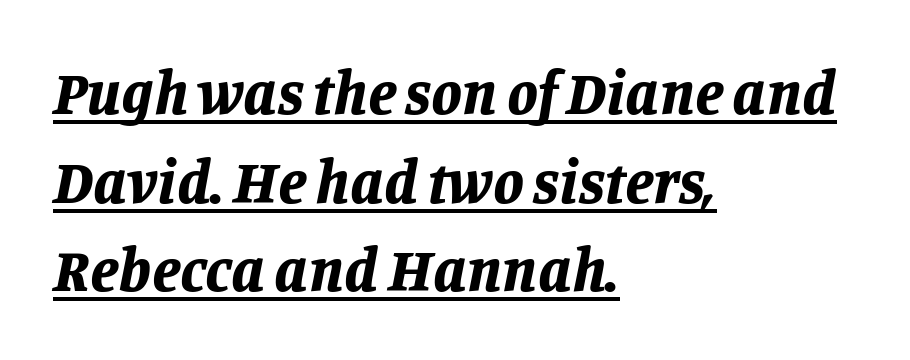
Tall strokes in this sample are angled rather than plumb. The space between consecutive lines is moderate. The rendering uses the underline text-decoration. The ragged edge is on the right, which tells us the setting is flush left.
